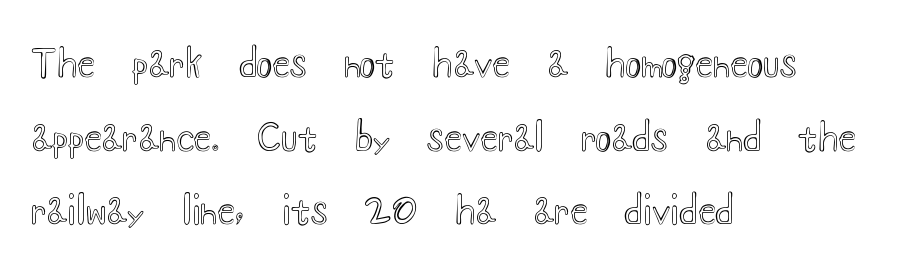
{"italic": "no", "width": "wide", "x_height": "small", "monospaced": "no", "underline": "no", "align": "left", "line_spacing": "loose", "line_spacing_ratio": 1.99, "letter_spacing": "normal", "letter_spacing_em": 0.0, "glyph_px": 37}
